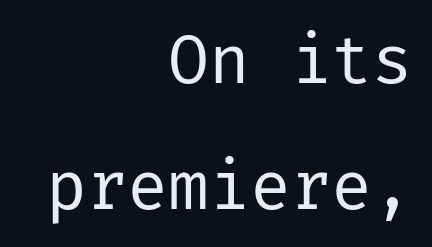
Q: Is the text bold? A: No.
Q: Is the text italic (slanted)? A: No, it is upright.
Q: Is the typeface a serif or a sans-serif typeface? A: Sans-serif.
Q: Is the text underlined? A: No.
Q: How is the paragraph aligned? A: Right-aligned.
Q: Is the spacing between letters normal or unusually wide? A: Normal.
Q: Width (condensed, normal, or wide)? A: Normal.
Q: Stroke contrast? A: Low.
Q: x-height? A: Medium.
